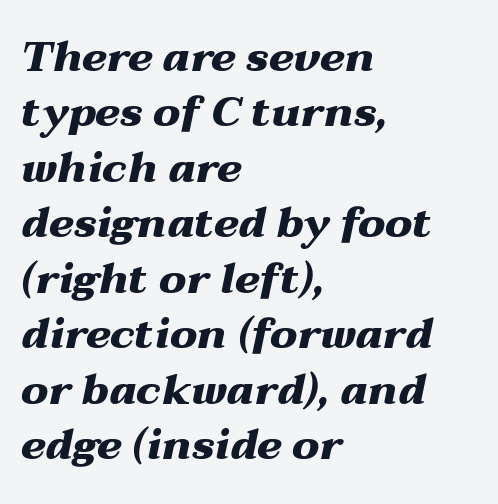
What's the leading like? Ordinary, nothing unusual. The axis of the letterforms is tilted away from vertical. The passage is arranged the way most books set body copy — flush left. Summary of weight: heavy, a full bold. The letters advance in unequal steps, a hallmark of proportional type. Is the letter spacing exaggerated? No — it looks like the ordinary default.
